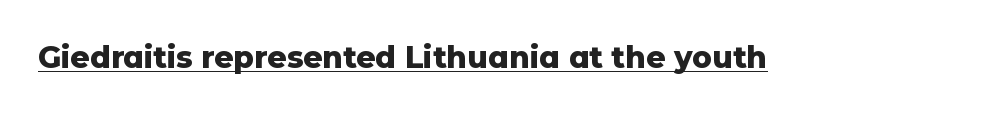
The image shows 30 px heavy sans-serif type, upright; set normal letter spacing, underlined; low stroke contrast and a medium x-height.
